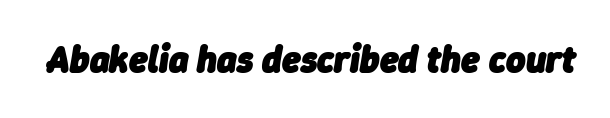
{"italic": "yes", "lean": "right", "slant_degrees": 9, "bold": "yes", "weight": "heavy", "width": "normal", "stroke_contrast": "low", "x_height": "medium", "monospaced": "no", "underline": "no", "letter_spacing": "normal", "letter_spacing_em": 0.0, "glyph_px": 37}
